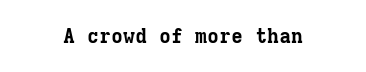
The rendering keeps characters at their native spacing. Underlining? Definitely not there. Nope, not italic — everything's standing straight. Set as a true bold cut, around the 700 mark.
